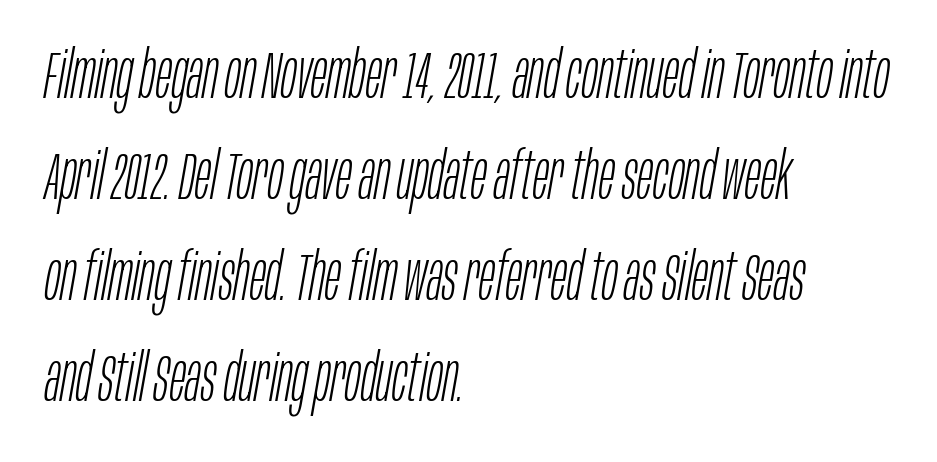
{"italic": "yes", "lean": "right", "slant_degrees": 10, "bold": "no", "weight": "light", "width": "condensed", "stroke_contrast": "low", "x_height": "large", "monospaced": "no", "underline": "no", "align": "left", "line_spacing": "normal", "line_spacing_ratio": 1.53, "letter_spacing": "normal", "letter_spacing_em": 0.0, "glyph_px": 66}
